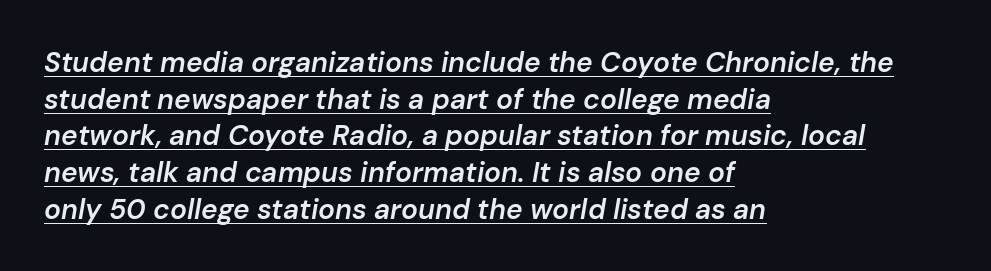
{"italic": "yes", "lean": "right", "slant_degrees": 10, "bold": "semi", "weight": "semibold", "width": "normal", "stroke_contrast": "low", "x_height": "medium", "monospaced": "no", "underline": "yes", "align": "left", "line_spacing": "normal", "line_spacing_ratio": 1.31, "letter_spacing": "normal", "letter_spacing_em": 0.0, "glyph_px": 28}
